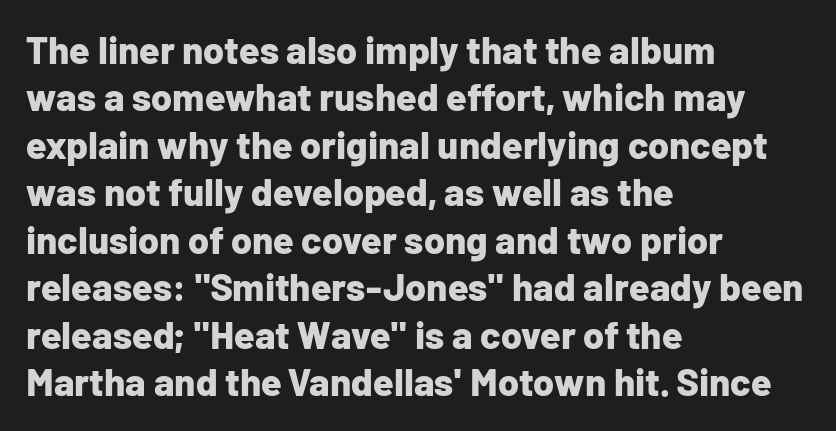
The image shows 38 px bold sans-serif type, upright; set left-aligned, normal line spacing (1.25x), normal letter spacing, not underlined; low stroke contrast and a medium x-height.
